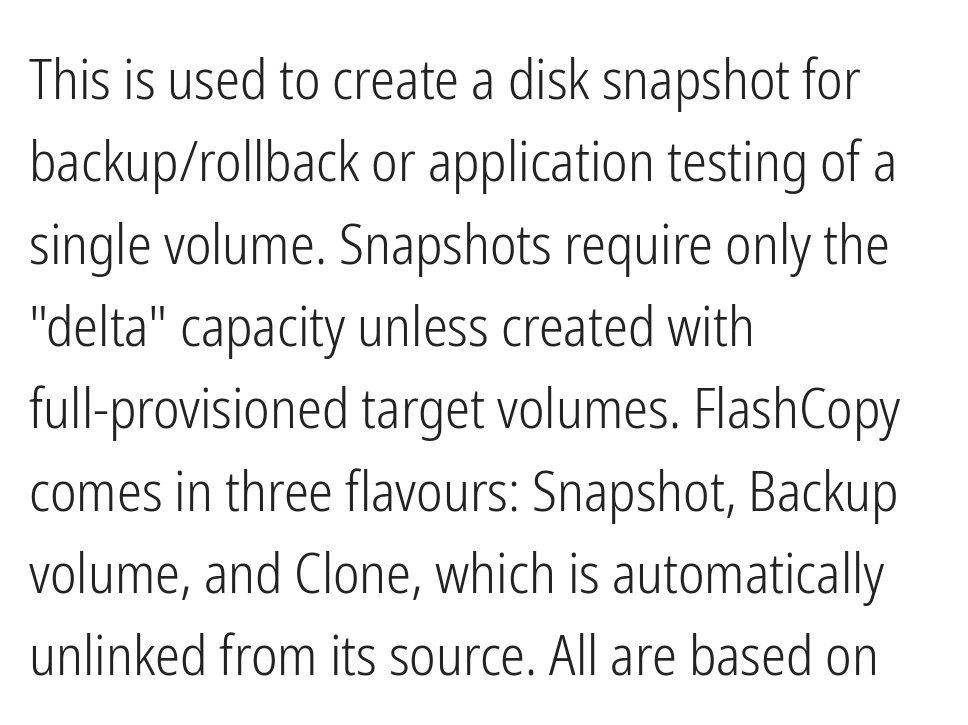
{"serif": "no", "italic": "no", "bold": "no", "weight": "light", "width": "condensed", "stroke_contrast": "low", "x_height": "medium", "monospaced": "no", "underline": "no", "align": "left", "line_spacing": "normal", "line_spacing_ratio": 1.47, "letter_spacing": "normal", "letter_spacing_em": 0.0, "glyph_px": 56}
